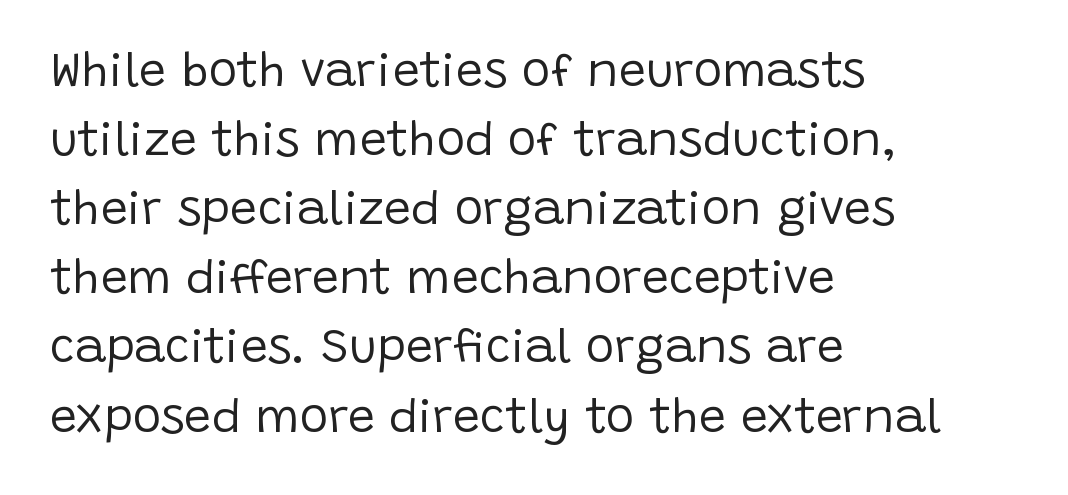
The image shows 48 px regular-weight sans-serif type, upright; set left-aligned, normal line spacing (1.44x), normal letter spacing, not underlined; low stroke contrast and a large x-height.
